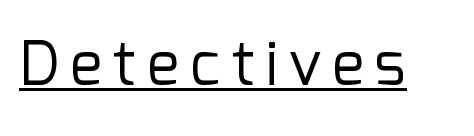
{"serif": "no", "italic": "no", "bold": "no", "weight": "regular", "width": "normal", "stroke_contrast": "low", "x_height": "medium", "monospaced": "no", "underline": "yes", "glyph_px": 61}
